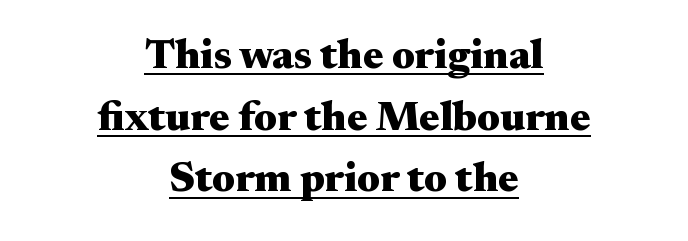
{"serif": "yes", "italic": "no", "bold": "yes", "weight": "heavy", "width": "wide", "stroke_contrast": "medium", "x_height": "small", "monospaced": "no", "underline": "yes", "align": "center", "line_spacing": "normal", "line_spacing_ratio": 1.47, "letter_spacing": "normal", "letter_spacing_em": 0.0, "glyph_px": 42}
